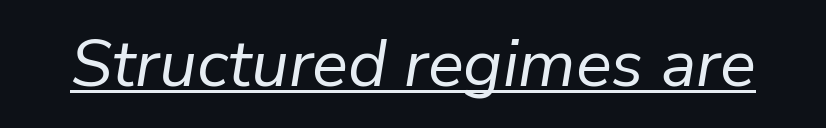
Style check: oblique. The face used here is proportionally spaced, like ordinary book or web type. Somebody hit Ctrl+U on this one — the words are underlined. The weight would be labelled regular, book, light, or lighter still. The face used here is rendered with its standard letterfit.
